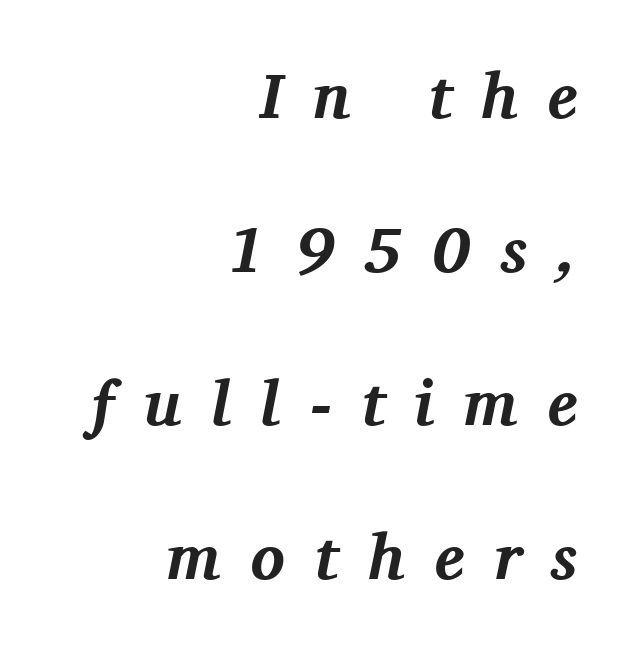
{"serif": "yes", "italic": "yes", "lean": "right", "slant_degrees": 11, "bold": "yes", "weight": "bold", "width": "normal", "stroke_contrast": "medium", "x_height": "medium", "monospaced": "no", "underline": "no", "align": "right", "line_spacing": "loose", "line_spacing_ratio": 2.4, "letter_spacing": "wide", "letter_spacing_em": 0.47, "glyph_px": 64}
